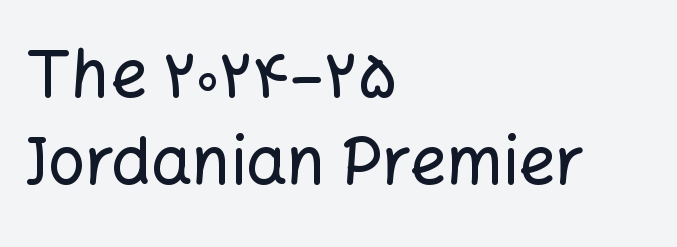
Q: Is the text italic (slanted)? A: No, it is upright.
Q: Is the typeface a serif or a sans-serif typeface? A: Sans-serif.
Q: Is the text underlined? A: No.
Q: How is the paragraph aligned? A: Left-aligned.
Q: Is the spacing between letters normal or unusually wide? A: Normal.
Q: Is the spacing between lines tight, normal or loose? A: Normal.
Q: Width (condensed, normal, or wide)? A: Normal.
Q: Stroke contrast? A: Low.
Q: x-height? A: Medium.
Q: Monospaced? A: No.
